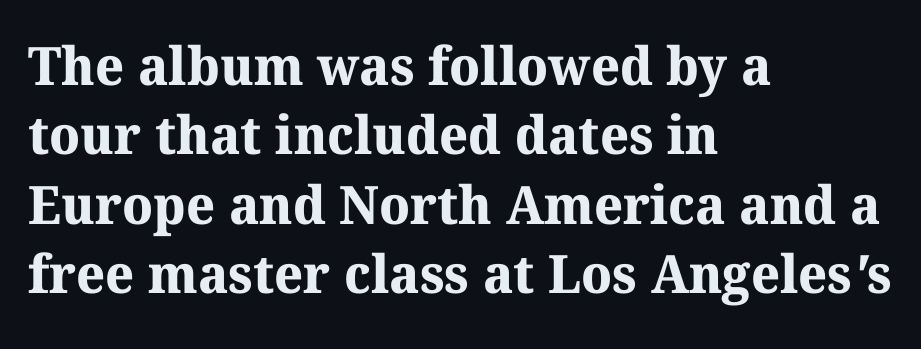
The image shows 53 px bold serif type; set left-aligned, normal line spacing (1.31x), normal letter spacing, not underlined; medium stroke contrast and a medium x-height.
